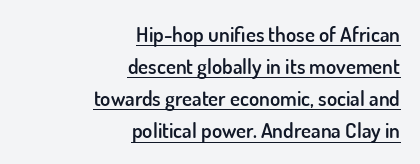
Q: Is the text bold? A: Semi-bold.
Q: Is the text italic (slanted)? A: No, it is upright.
Q: Is the text underlined? A: Yes.
Q: How is the paragraph aligned? A: Right-aligned.
Q: Is the spacing between letters normal or unusually wide? A: Normal.
Q: Is the spacing between lines tight, normal or loose? A: Normal.
